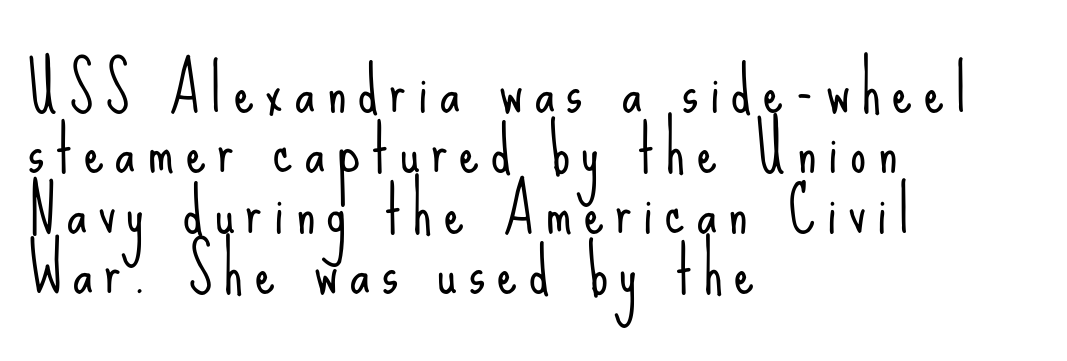
{"serif": "no", "italic": "no", "bold": "no", "weight": "light", "width": "condensed", "stroke_contrast": "low", "x_height": "small", "monospaced": "no", "underline": "no", "align": "left", "line_spacing": "tight", "line_spacing_ratio": 0.96, "glyph_px": 63}
